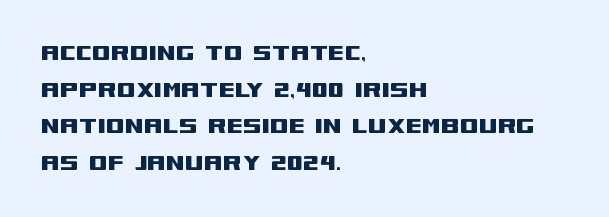
{"italic": "no", "underline": "no", "align": "left", "line_spacing": "normal", "line_spacing_ratio": 1.36, "letter_spacing": "normal", "letter_spacing_em": 0.0, "glyph_px": 27}
